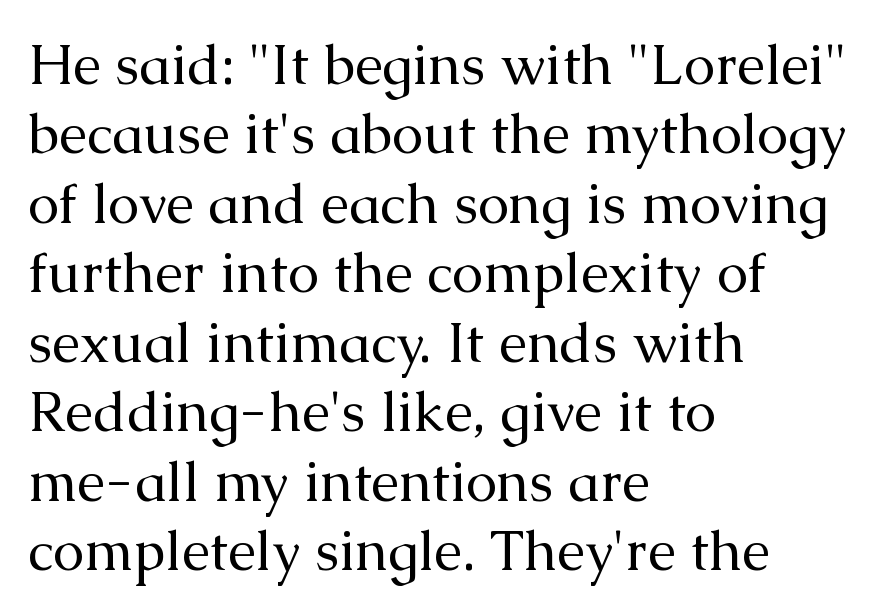
{"serif": "yes", "italic": "no", "bold": "no", "weight": "regular", "width": "normal", "stroke_contrast": "medium", "x_height": "medium", "monospaced": "no", "underline": "no", "align": "left", "line_spacing_ratio": 1.24, "letter_spacing": "normal", "letter_spacing_em": 0.0, "glyph_px": 56}
